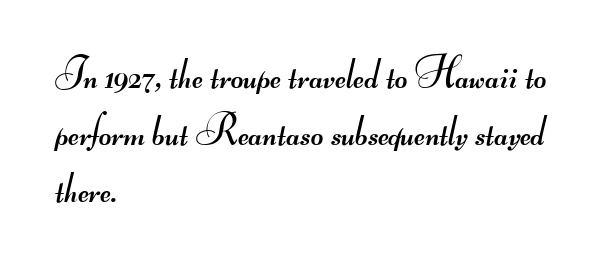
The image shows 43 px regular-weight, wide sans-serif type; set left-aligned, normal line spacing (1.33x), normal letter spacing, not underlined; medium stroke contrast.
